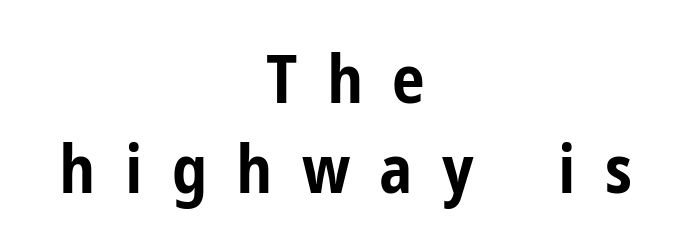
Typographically, this falls in the sans-serif category. Posture: straight, roman, zero tilt. Underlining? Definitely not there. There is plenty of visible air inserted between adjacent glyphs. The leading is moderate, giving the passage an even texture.
